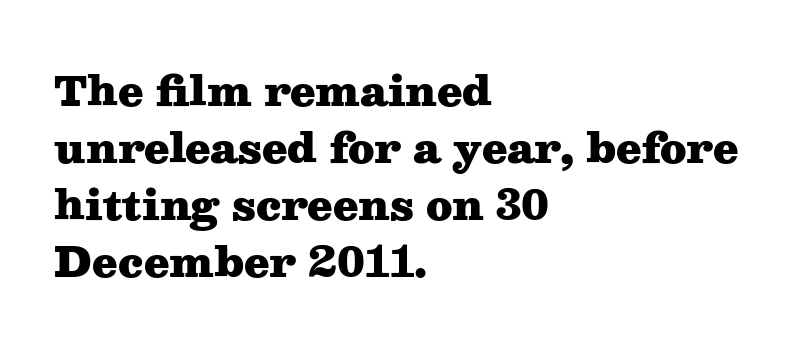
{"serif": "yes", "italic": "no", "bold": "yes", "weight": "heavy", "width": "wide", "stroke_contrast": "medium", "x_height": "medium", "monospaced": "no", "underline": "no", "align": "left", "line_spacing": "normal", "line_spacing_ratio": 1.39, "letter_spacing": "normal", "letter_spacing_em": 0.0, "glyph_px": 41}
